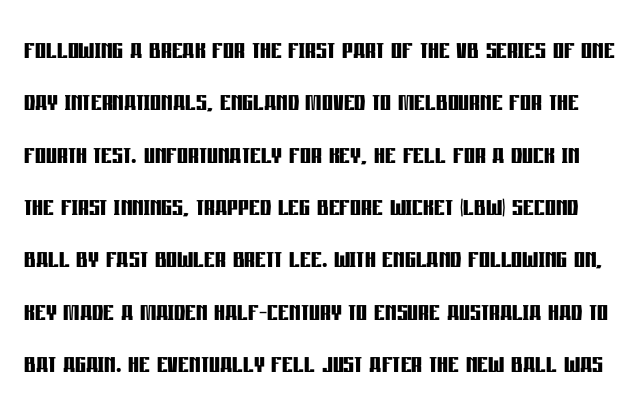
The image shows 34 px semibold, condensed sans-serif type, upright; set normal line spacing (1.54x), normal letter spacing, not underlined; low stroke contrast and a large x-height.
